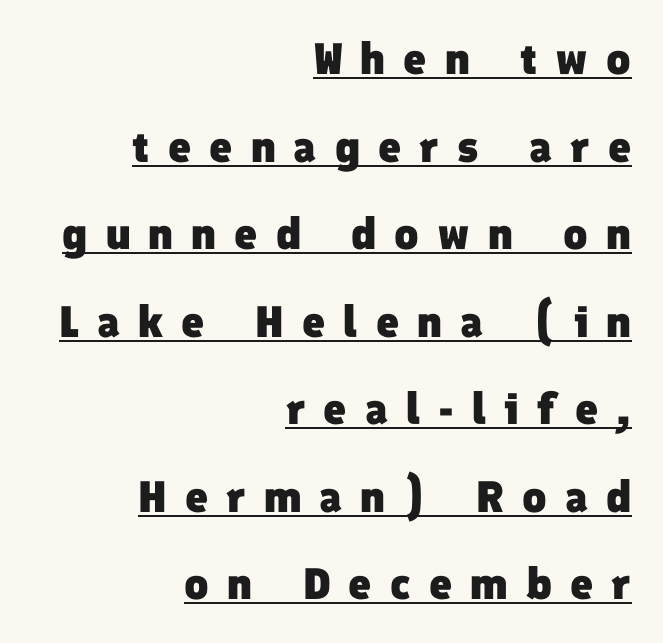
The image shows 44 px heavy sans-serif type; set right-aligned, loose line spacing (1.99x), unusually wide letter spacing (+0.41 em), underlined; low stroke contrast and a medium x-height.
